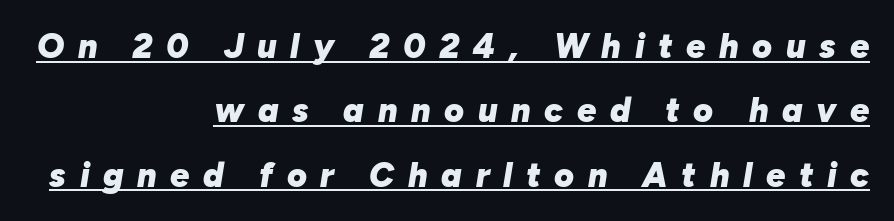
The image shows 34 px heavy type, italic (leaning right); set right-aligned, line spacing 1.89x, unusually wide letter spacing (+0.4 em), underlined; low stroke contrast and a medium x-height.
